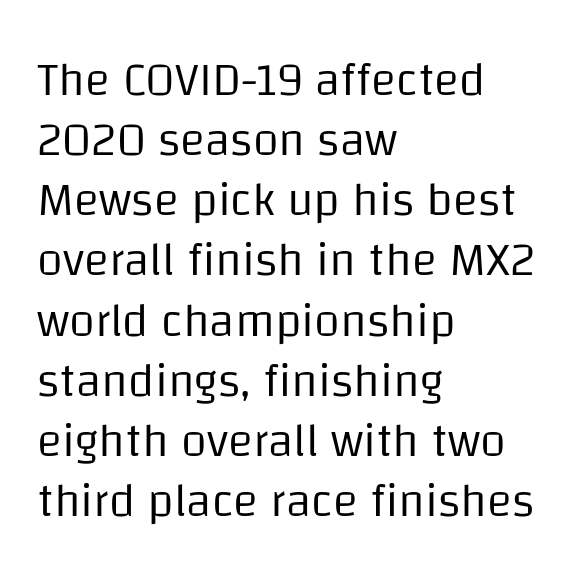
Look at the tracking — it's just the regular setting, nothing added. The font's upright variant was chosen for this text. The typeface has the unassuming heft of standard copy or less. A clean baseline with only descenders dipping below it.
